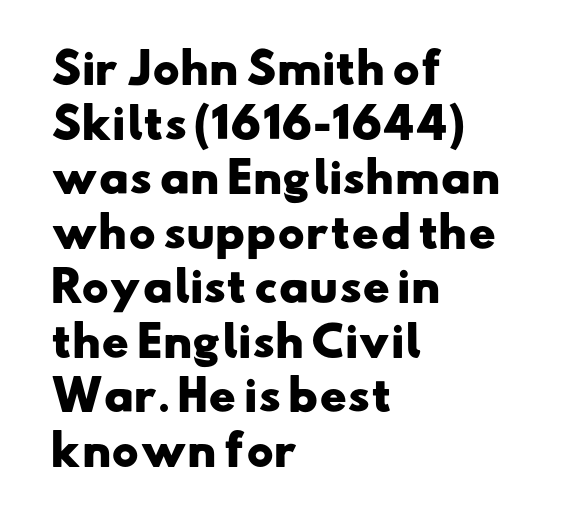
{"serif": "no", "bold": "yes", "weight": "heavy", "width": "wide", "stroke_contrast": "low", "x_height": "small", "monospaced": "no", "underline": "no", "align": "left", "line_spacing": "normal", "line_spacing_ratio": 1.33, "letter_spacing": "normal", "letter_spacing_em": 0.0, "glyph_px": 41}
